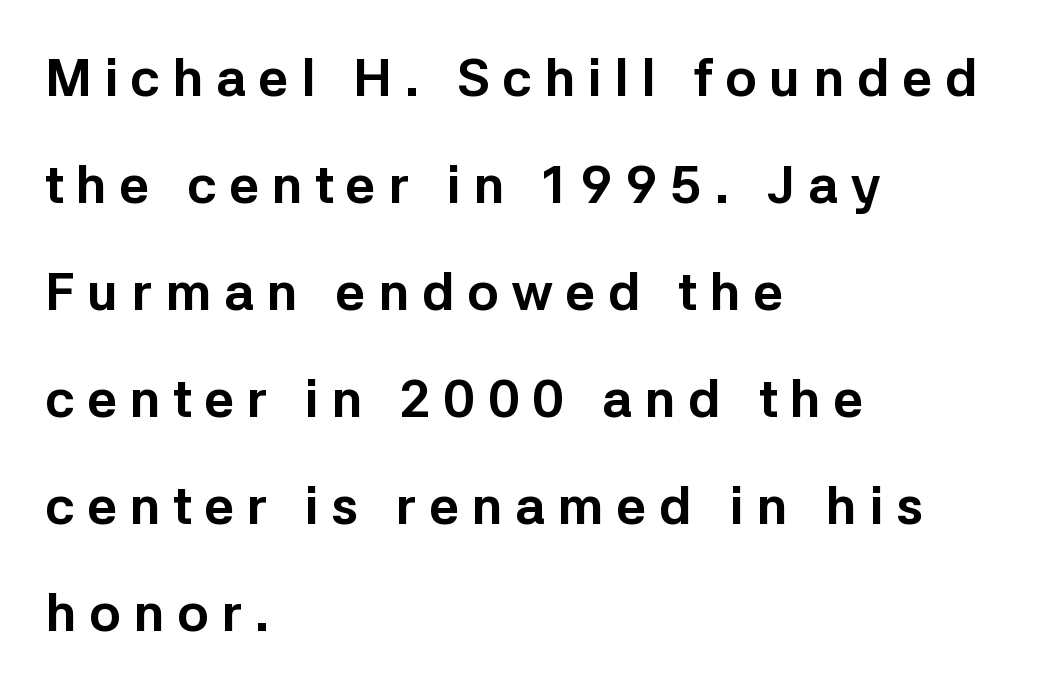
Vertical spacing — loose. The type family on display is of the sans-serif kind. Has an underline been added? It has not. Varying glyph widths throughout — classic text-font behaviour.
